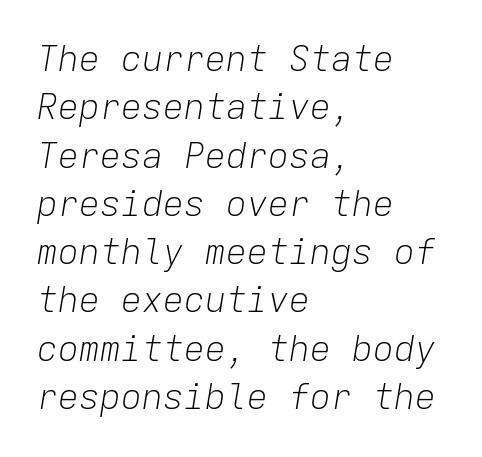
The image shows 35 px light type, italic (leaning right), monospaced; set left-aligned, normal line spacing (1.38x), normal letter spacing, not underlined; low stroke contrast and a medium x-height.
